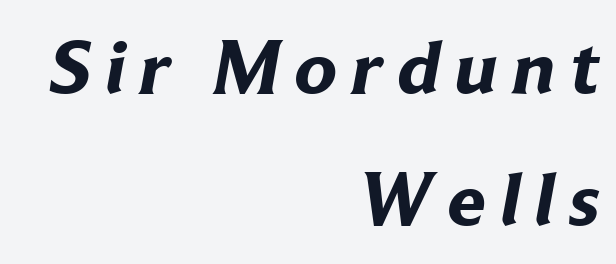
The image shows 77 px bold sans-serif type; set right-aligned, line spacing 1.72x, not underlined; low stroke contrast and a medium x-height.
